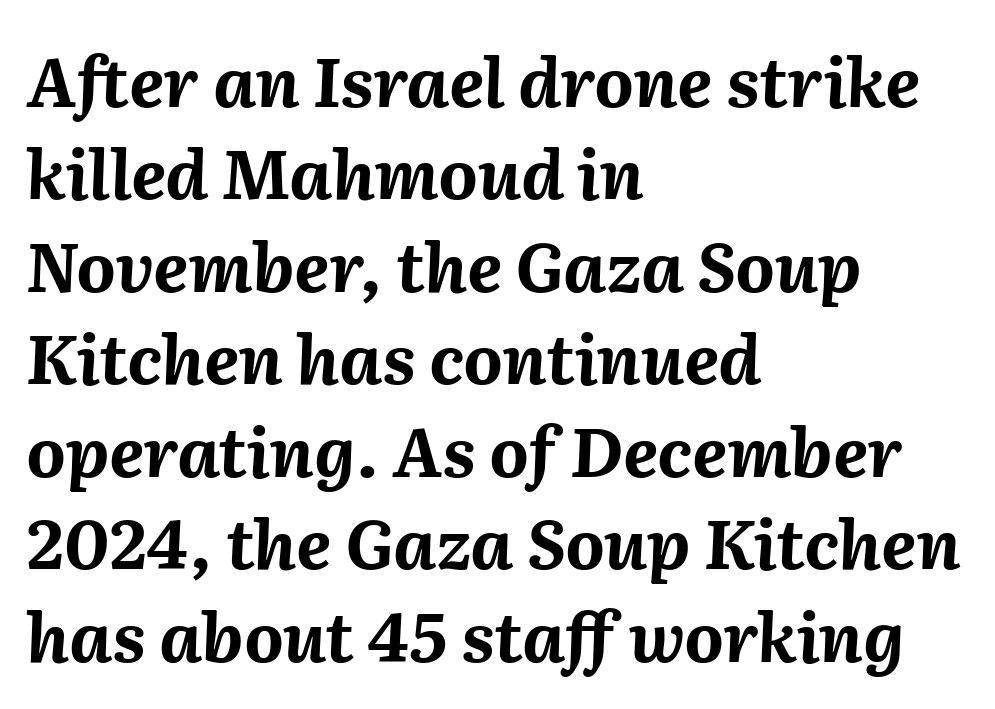
The image shows 68 px bold type, italic (leaning right); set left-aligned, normal line spacing (1.36x), normal letter spacing, not underlined; medium stroke contrast and a medium x-height.
